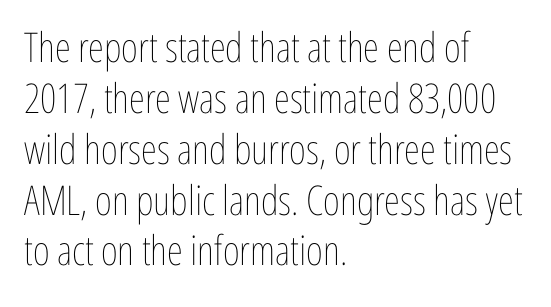
{"italic": "no", "bold": "no", "weight": "thin", "width": "condensed", "stroke_contrast": "low", "x_height": "medium", "monospaced": "no", "underline": "no", "align": "left", "line_spacing_ratio": 1.24, "letter_spacing": "normal", "letter_spacing_em": 0.0, "glyph_px": 41}
